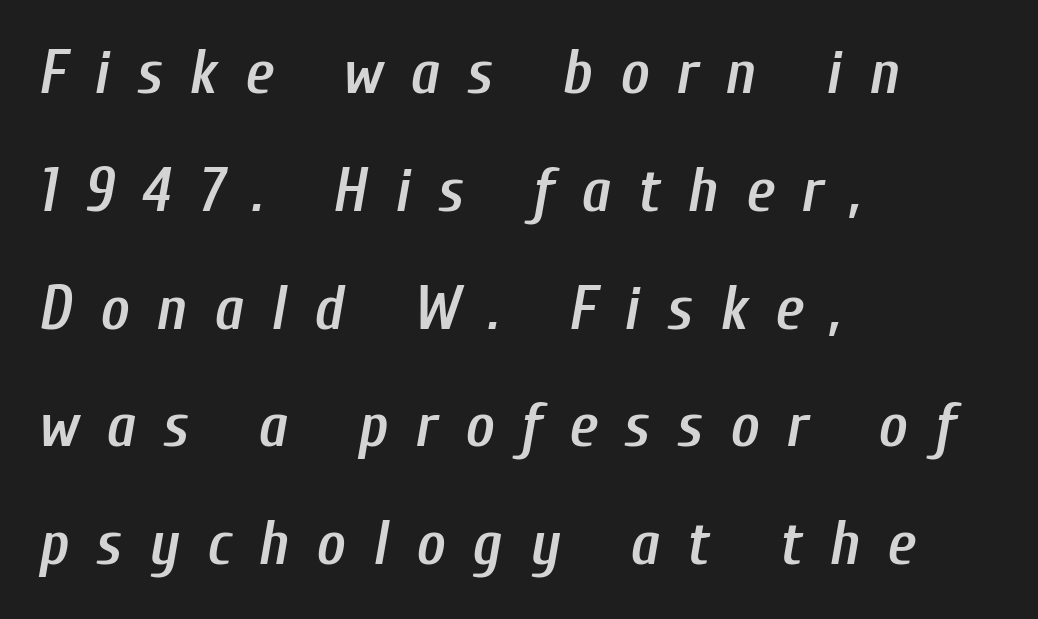
The image shows 62 px semibold, condensed type, italic (leaning right); set left-aligned, loose line spacing (1.9x), unusually wide letter spacing (+0.44 em), not underlined; low stroke contrast and a medium x-height.
